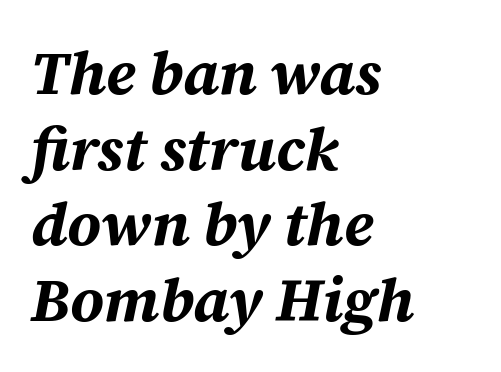
The image shows 61 px bold type, italic (leaning right); set left-aligned, line spacing 1.24x, normal letter spacing, not underlined; medium stroke contrast and a medium x-height.
